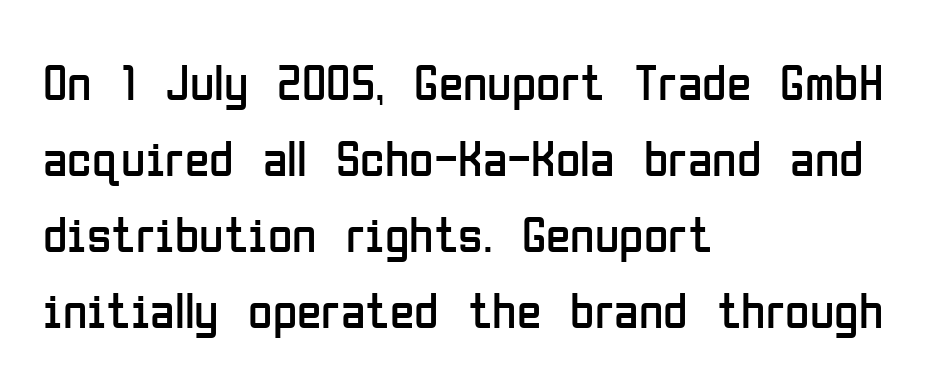
The image shows 50 px regular-weight, condensed sans-serif type, upright; set left-aligned, normal line spacing (1.52x), normal letter spacing, not underlined; low stroke contrast and a medium x-height.
